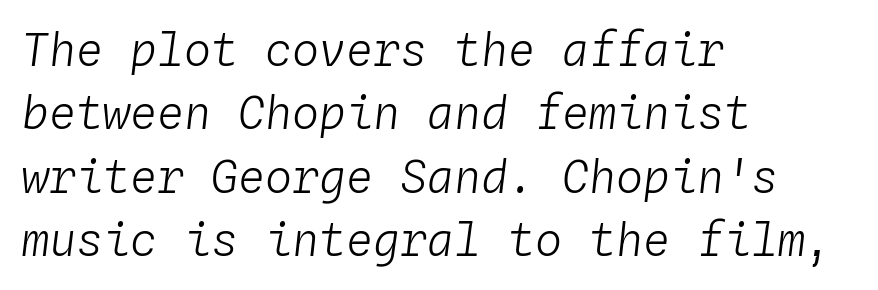
The rendering applies a slant to the glyphs. Layout note: lines flush left. The strip under each line holds only bare page. How would I describe the line gaps? Plain and ordinary. Each word holds together tightly as a unit, with standard inter-letter gaps. Do the characters align in a grid? Yes, the font is monospaced.
